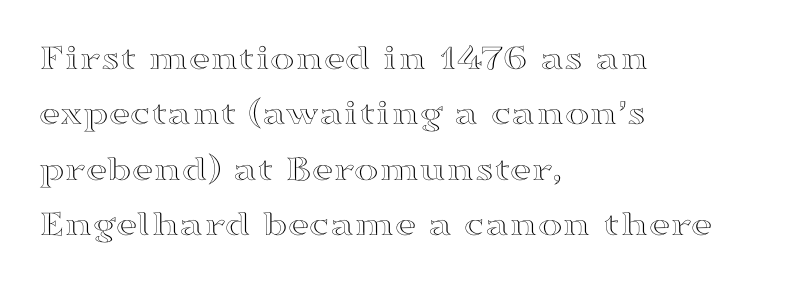
The image shows 37 px wide type, upright; set left-aligned, normal line spacing (1.5x), normal letter spacing, not underlined; a medium x-height.
